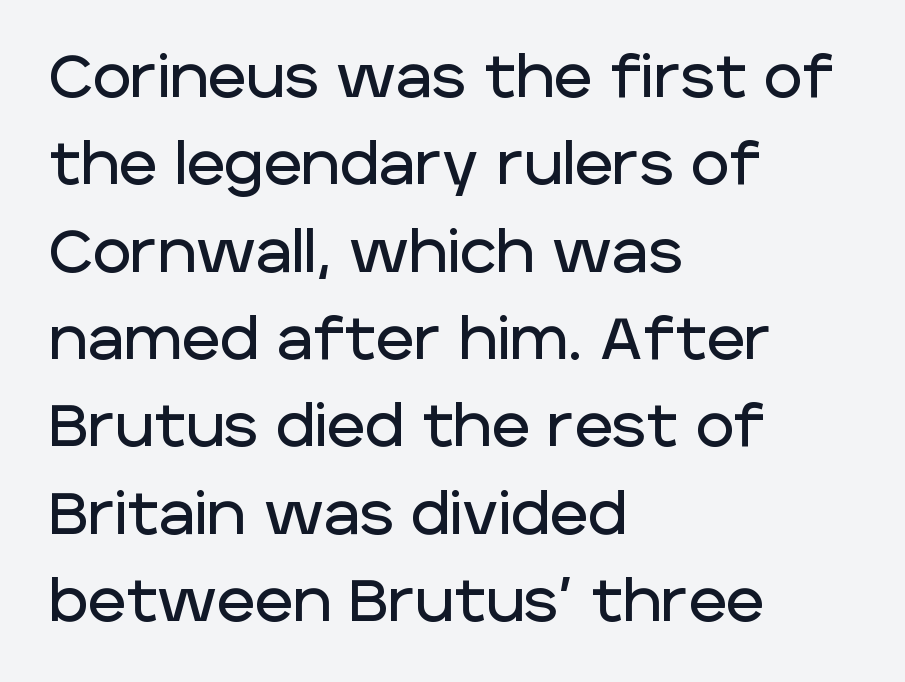
{"serif": "no", "italic": "no", "width": "normal", "stroke_contrast": "low", "x_height": "large", "monospaced": "no", "underline": "no", "align": "left", "line_spacing": "normal", "line_spacing_ratio": 1.48, "letter_spacing": "normal", "letter_spacing_em": 0.0, "glyph_px": 59}
